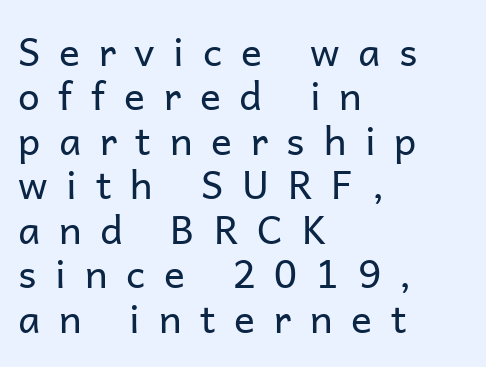
{"serif": "no", "italic": "no", "bold": "no", "weight": "regular", "width": "normal", "stroke_contrast": "low", "x_height": "medium", "monospaced": "no", "underline": "no", "align": "left", "line_spacing": "tight", "line_spacing_ratio": 1.14, "letter_spacing": "wide", "letter_spacing_em": 0.48, "glyph_px": 39}
